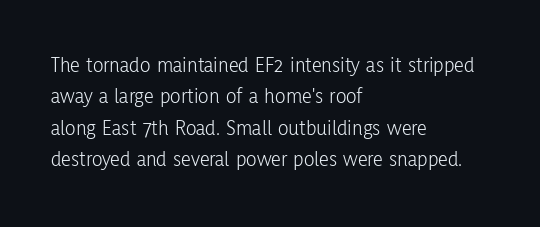
The image shows 22 px text type, upright; set left-aligned, normal line spacing (1.43x), normal letter spacing, not underlined.
